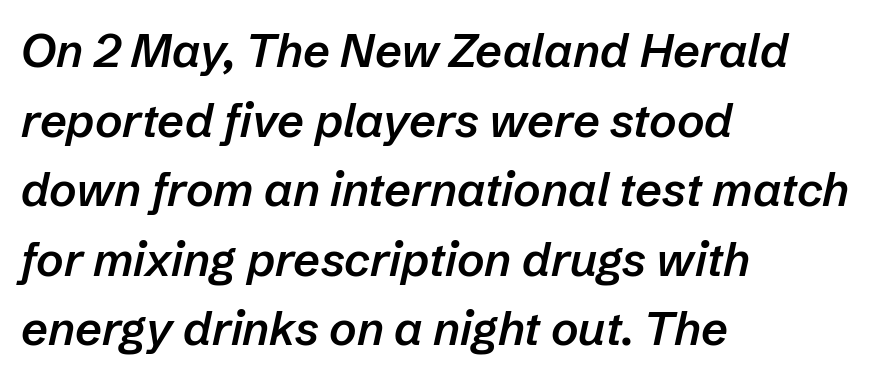
Q: Is the text bold? A: Semi-bold.
Q: Is the text italic (slanted)? A: Yes, it leans right by about 12 degrees.
Q: Is the text underlined? A: No.
Q: How is the paragraph aligned? A: Left-aligned.
Q: Is the spacing between letters normal or unusually wide? A: Normal.
Q: Is the spacing between lines tight, normal or loose? A: Normal.
Q: Width (condensed, normal, or wide)? A: Normal.
Q: Stroke contrast? A: Low.
Q: x-height? A: Medium.
Q: Monospaced? A: No.
